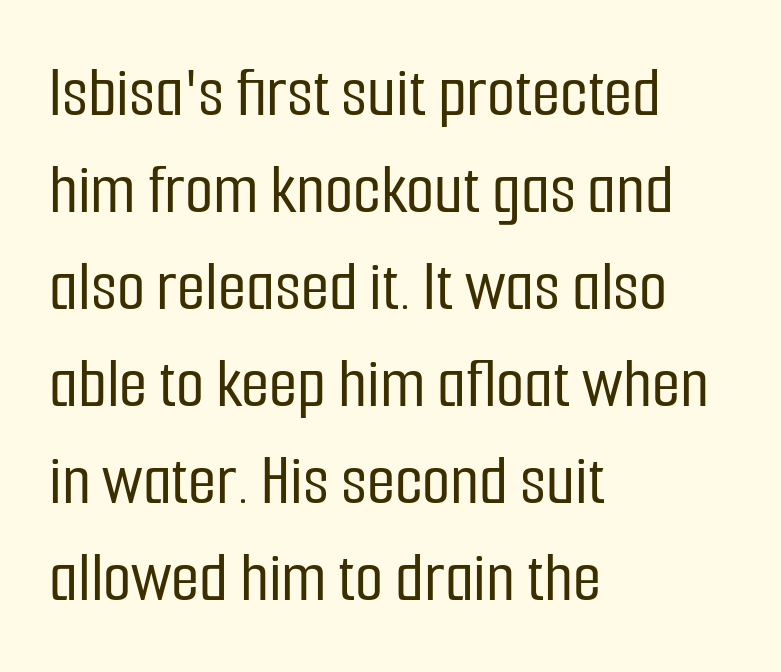
The image shows 73 px condensed sans-serif type, upright; set left-aligned, normal line spacing (1.33x), normal letter spacing, not underlined; low stroke contrast and a medium x-height.
